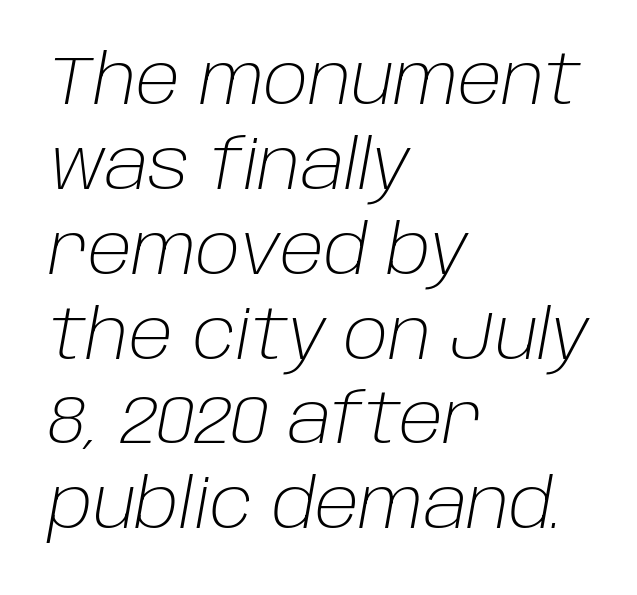
{"italic": "yes", "lean": "right", "slant_degrees": 10, "bold": "no", "weight": "light", "width": "normal", "stroke_contrast": "low", "x_height": "large", "monospaced": "no", "underline": "no", "align": "left", "line_spacing_ratio": 1.23, "letter_spacing": "normal", "letter_spacing_em": 0.0, "glyph_px": 69}
